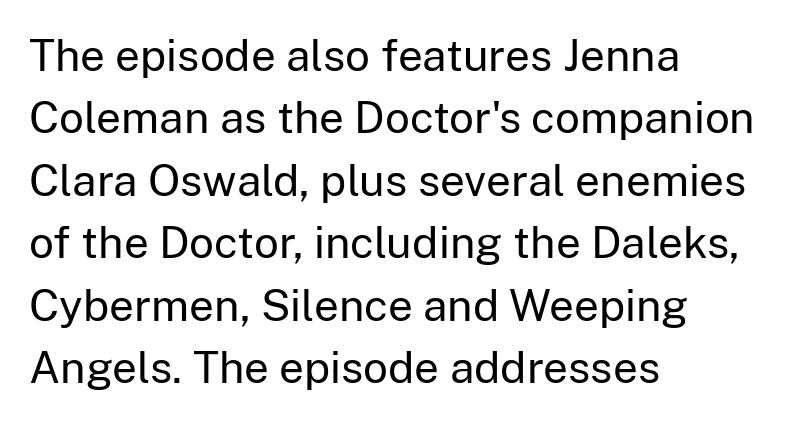
{"serif": "no", "italic": "no", "bold": "no", "weight": "regular", "width": "normal", "stroke_contrast": "low", "x_height": "medium", "monospaced": "no", "underline": "no", "align": "left", "line_spacing": "normal", "line_spacing_ratio": 1.42, "letter_spacing": "normal", "letter_spacing_em": 0.0, "glyph_px": 44}
